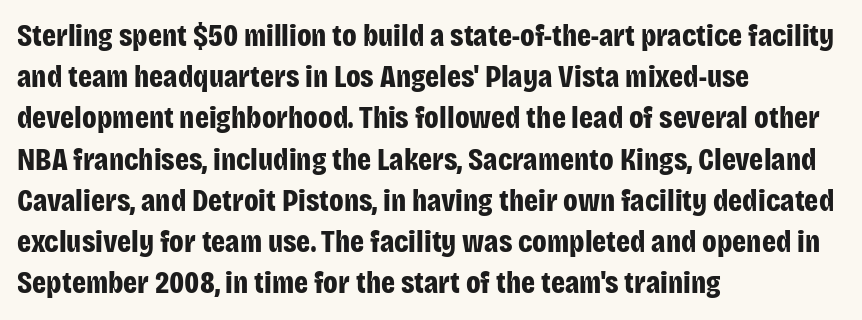
The image shows 31 px bold, condensed sans-serif type, upright; set left-aligned, normal line spacing (1.33x), normal letter spacing, not underlined; low stroke contrast and a large x-height.
